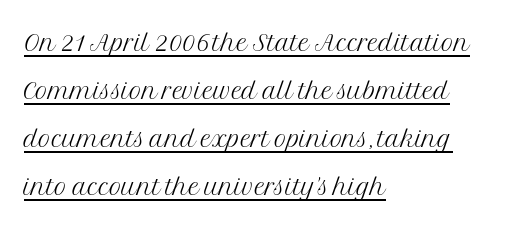
Q: Is the text bold? A: No.
Q: Is the text italic (slanted)? A: Yes.
Q: Is the typeface a serif or a sans-serif typeface? A: Serif.
Q: Is the text underlined? A: Yes.
Q: How is the paragraph aligned? A: Left-aligned.
Q: Is the spacing between letters normal or unusually wide? A: Normal.
Q: Is the spacing between lines tight, normal or loose? A: Normal.
Q: Width (condensed, normal, or wide)? A: Normal.
Q: Stroke contrast? A: Medium.
Q: x-height? A: Medium.
Q: Monospaced? A: No.
